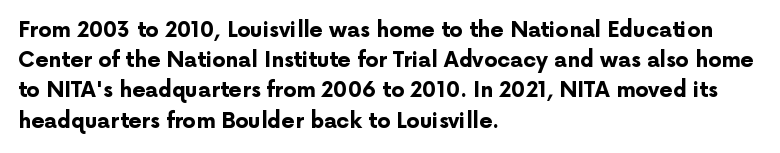
Emphasis by weight is at full strength: bold. Compared with typical body copy, the letter spacing here is the same. The passage shown is not underscored anywhere. Each new line begins a customary step beneath the previous one.
